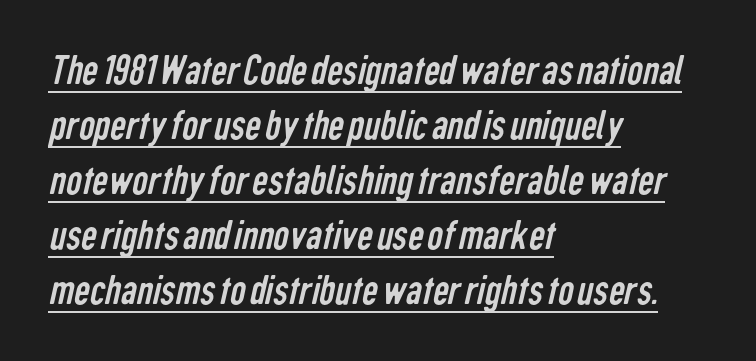
{"serif": "no", "bold": "no", "weight": "regular", "width": "condensed", "stroke_contrast": "low", "x_height": "medium", "monospaced": "no", "underline": "yes", "align": "left", "line_spacing": "normal", "line_spacing_ratio": 1.25, "letter_spacing": "normal", "letter_spacing_em": 0.0, "glyph_px": 44}
